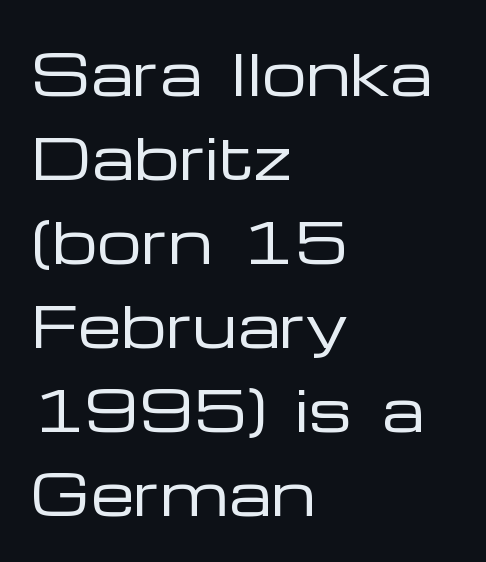
This sample uses plain, unmodified letter spacing. Letterform terminals end flat and unadorned throughout the passage. Check the space under the baseline: it is left empty. Which margin do the lines hug? The left one — the right edge is uneven.
